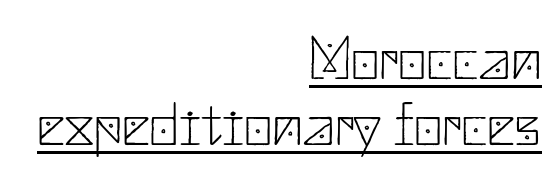
The rendering anchors every line to the right-hand side. Closely set lines give the paragraph a compact silhouette. Is this a heavy cut? Hardly; it is regular or lighter. Does the type have serifs? No, each stem ends abruptly. Words appear dense and cohesive because spacing is normal. Every character sits straight up, as roman type does.
